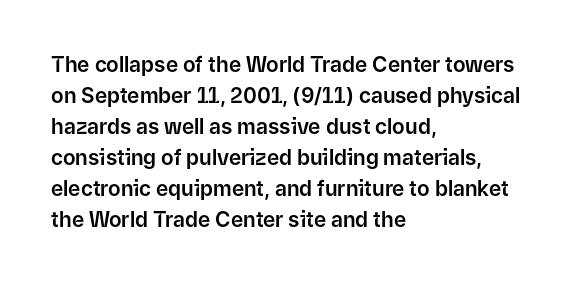
{"italic": "no", "underline": "no", "align": "left", "line_spacing": "normal", "line_spacing_ratio": 1.48, "letter_spacing": "normal", "letter_spacing_em": 0.0, "glyph_px": 21}
